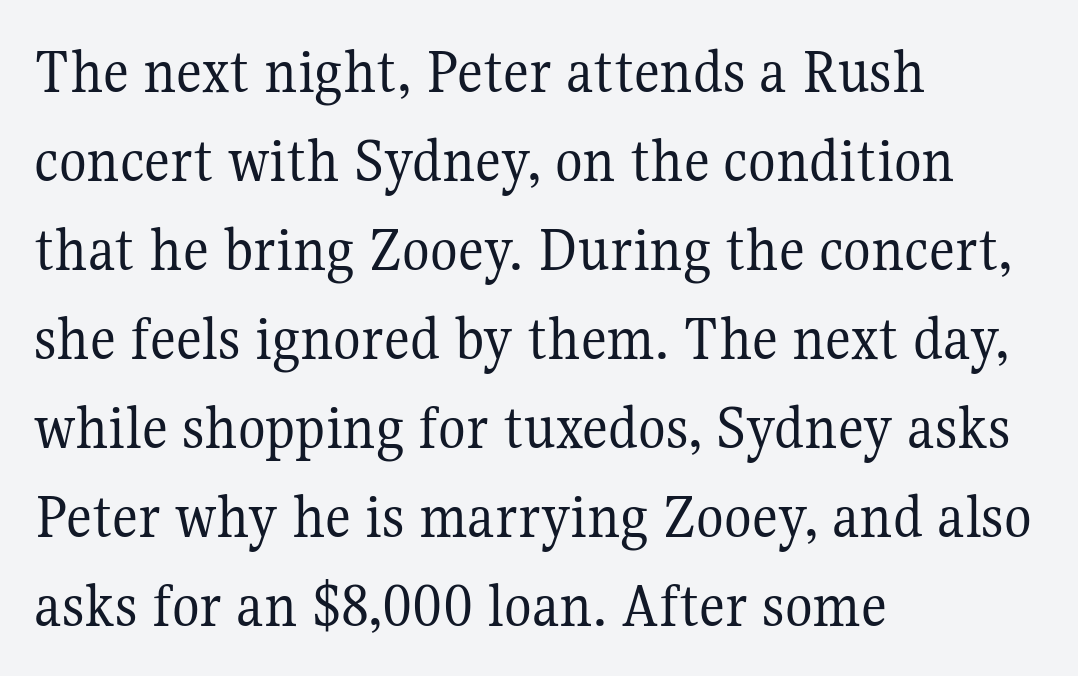
The image shows 64 px regular-weight serif type, upright; set left-aligned, normal line spacing (1.39x), normal letter spacing, not underlined; medium stroke contrast and a medium x-height.
